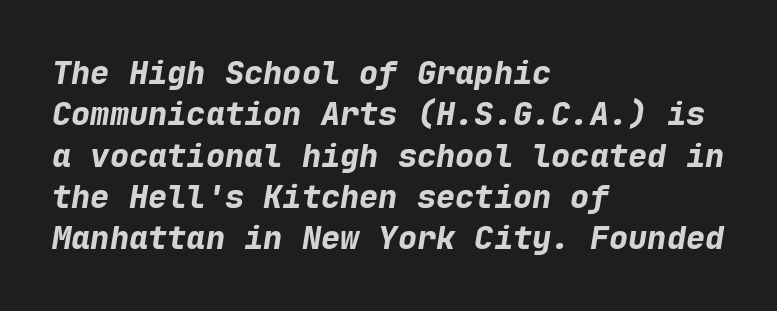
The type is set solid horizontally, with unmodified tracking. The lines are quadded left. You could count columns in this text — the font is strictly monospaced. Plenty of ink on the page — the face is bold. The gap between lines stays unmarked.
